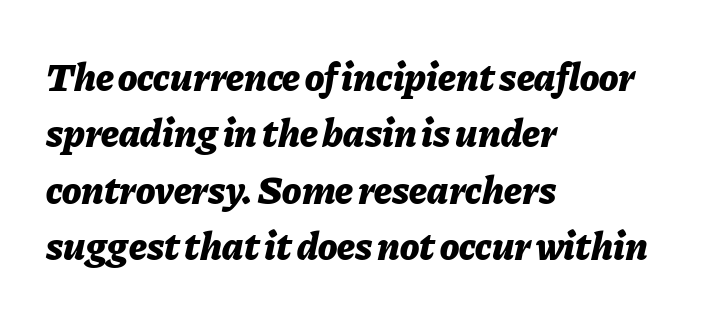
Q: Is the text bold? A: Yes.
Q: Is the text italic (slanted)? A: Yes, it leans right by about 11 degrees.
Q: Is the text underlined? A: No.
Q: How is the paragraph aligned? A: Left-aligned.
Q: Is the spacing between letters normal or unusually wide? A: Normal.
Q: Is the spacing between lines tight, normal or loose? A: Normal.
Q: Width (condensed, normal, or wide)? A: Normal.
Q: Stroke contrast? A: Low.
Q: x-height? A: Medium.
Q: Monospaced? A: No.
